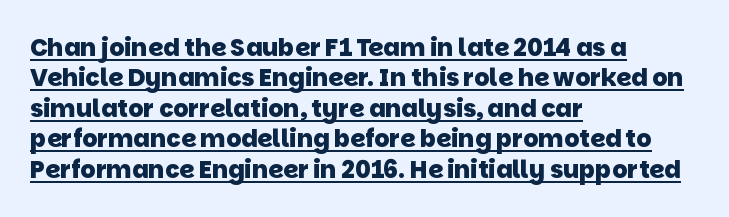
{"bold": "yes", "underline": "yes", "align": "left", "line_spacing": "normal", "line_spacing_ratio": 1.27, "letter_spacing": "normal", "letter_spacing_em": 0.0, "glyph_px": 24}
